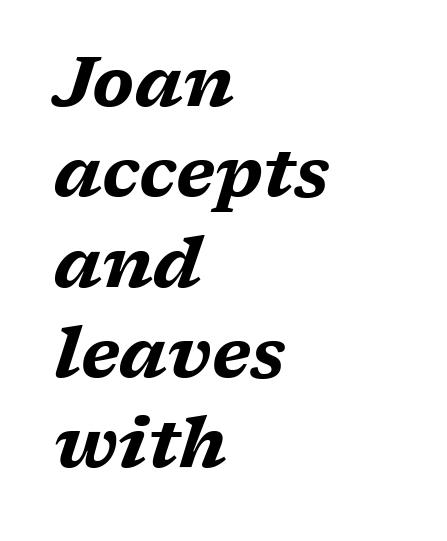
The image shows 70 px bold, wide type, italic (leaning right); set left-aligned, normal line spacing (1.29x), normal letter spacing, not underlined; medium stroke contrast and a medium x-height.
